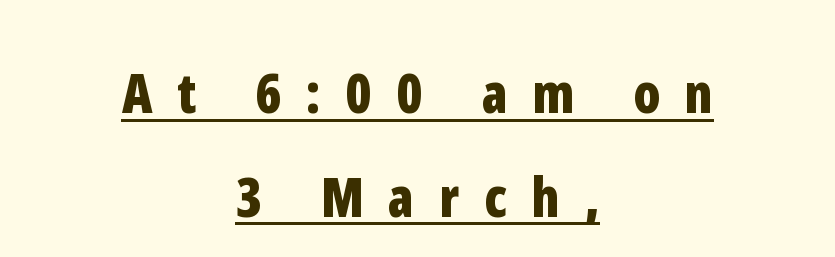
Spacing verdict: proportional, widths tailored to each character. The vertical gap from one line to the next is large. The glyphs are accompanied by a horizontal stroke just below them. Typeset on center — no edge is straight.
